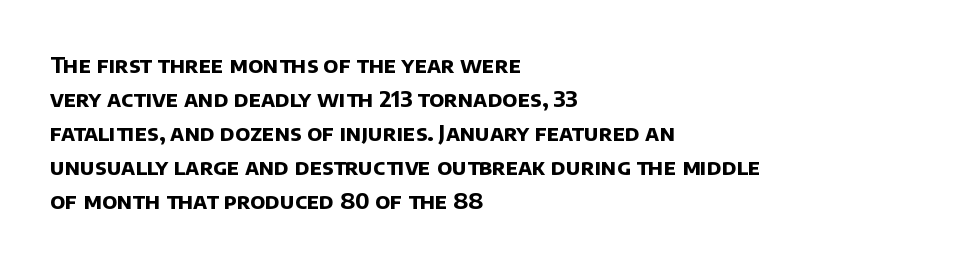
{"bold": "yes", "underline": "no", "align": "left", "line_spacing": "normal", "line_spacing_ratio": 1.55, "letter_spacing": "normal", "letter_spacing_em": 0.0, "glyph_px": 22}
